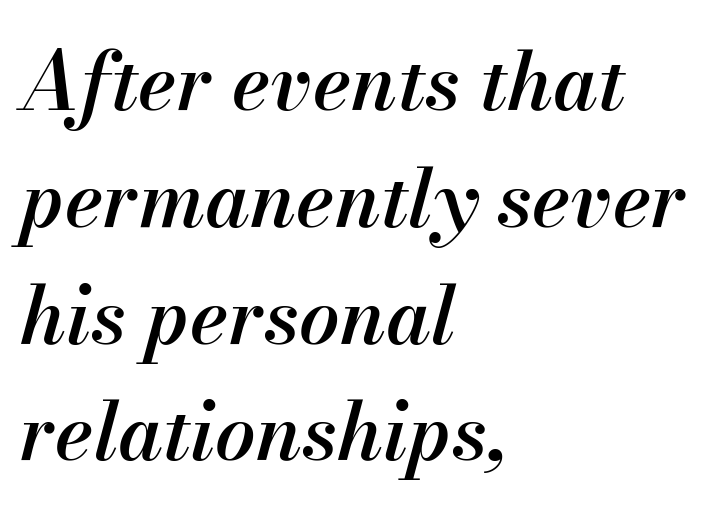
Q: Is the text bold? A: Semi-bold.
Q: Is the text italic (slanted)? A: Yes, it leans right by about 13 degrees.
Q: Is the text underlined? A: No.
Q: How is the paragraph aligned? A: Left-aligned.
Q: Is the spacing between letters normal or unusually wide? A: Normal.
Q: Is the spacing between lines tight, normal or loose? A: Normal.
Q: Width (condensed, normal, or wide)? A: Normal.
Q: Stroke contrast? A: Medium.
Q: x-height? A: Small.
Q: Monospaced? A: No.
